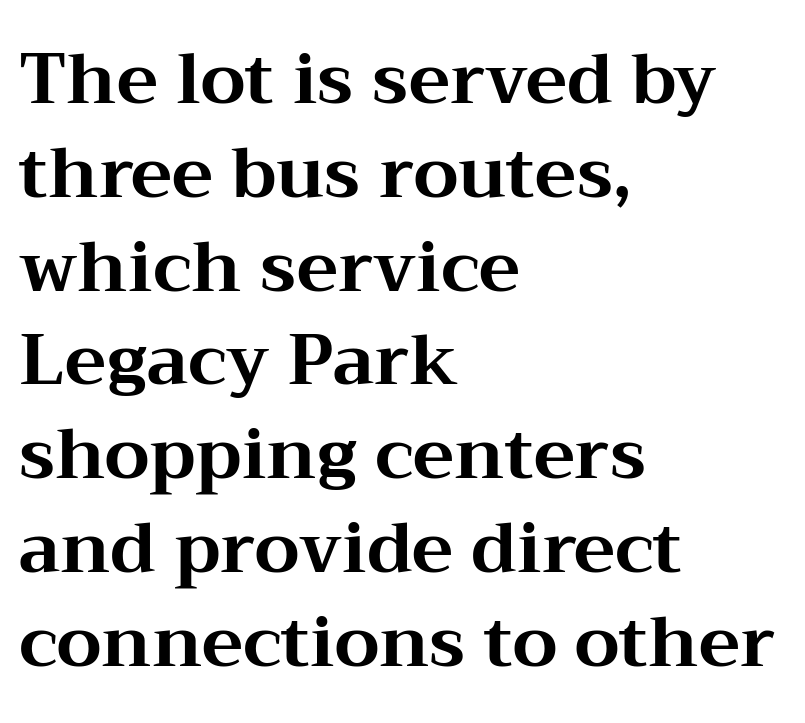
Q: Is the text bold? A: Yes.
Q: Is the text italic (slanted)? A: No, it is upright.
Q: Is the typeface a serif or a sans-serif typeface? A: Serif.
Q: Is the text underlined? A: No.
Q: How is the paragraph aligned? A: Left-aligned.
Q: Is the spacing between letters normal or unusually wide? A: Normal.
Q: Is the spacing between lines tight, normal or loose? A: Normal.
Q: Width (condensed, normal, or wide)? A: Wide.
Q: Stroke contrast? A: Medium.
Q: x-height? A: Medium.
Q: Monospaced? A: No.
